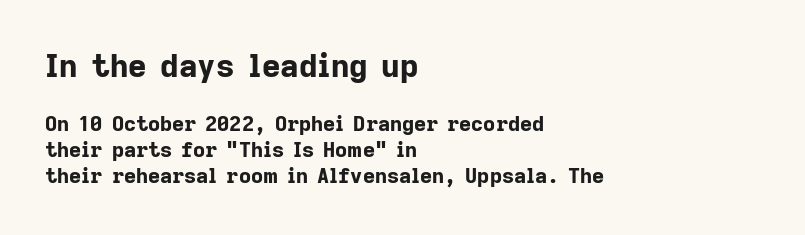
Q: Is the text bold? A: Yes.
Q: Is the text italic (slanted)? A: No, it is upright.
Q: Is the typeface a serif or a sans-serif typeface? A: Sans-serif.
Q: Is the text underlined? A: No.
Q: How is the paragraph aligned? A: Left-aligned.
Q: Is the spacing between letters normal or unusually wide? A: Normal.
Q: Which block of text is set in a larger size, the first (top) or the second (bottom)? A: The first (top) one.
Q: Width (condensed, normal, or wide)? A: Normal.
Q: Stroke contrast? A: Low.
Q: x-height? A: Medium.
Q: Monospaced? A: No.
